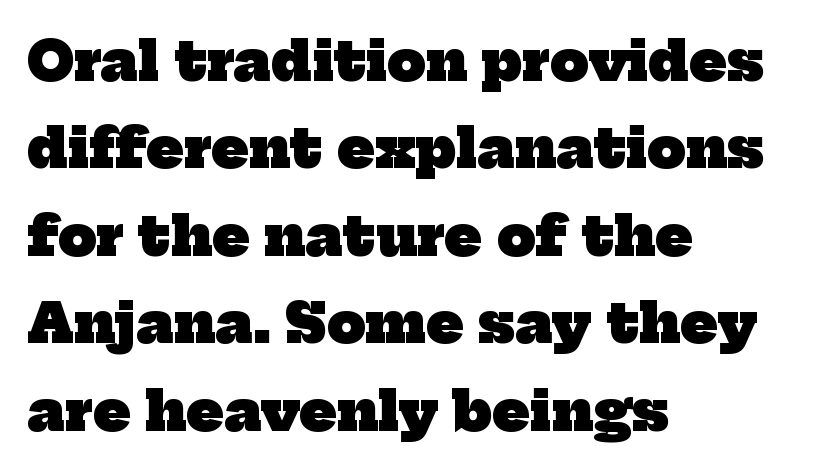
The image shows 54 px heavy serif type; set left-aligned, normal line spacing (1.62x), normal letter spacing, not underlined; low stroke contrast and a medium x-height.
